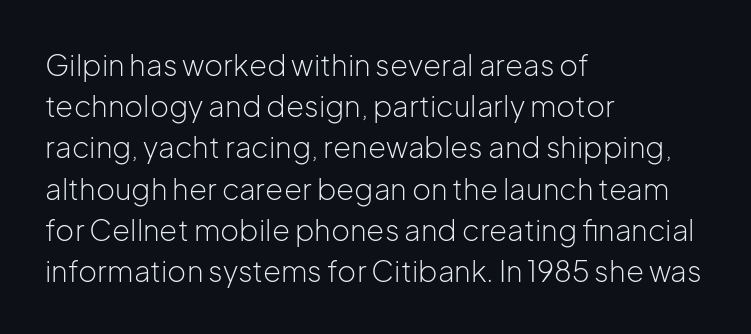
Observe the absence of serifs on each vertical stroke in this sample. Underlining? Definitely not there. Every stem runs plumb, perpendicular to the baseline. The face looks like a standard text weight, possibly lighter. You could call the tracking neutral — neither tight nor loose. In terms of leading, this rendering sits right in the middle.
